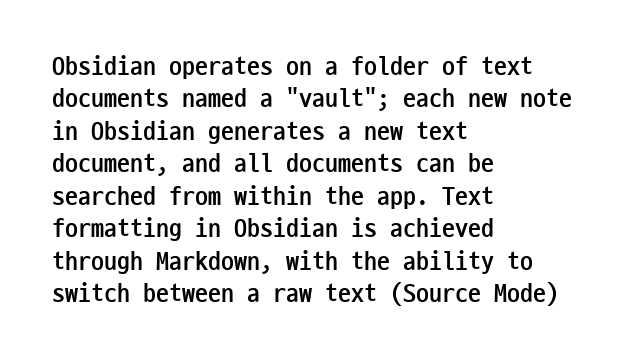
Interline gaps are of average width in this sample. Words float on clear page, feet unadorned. Weight check: bold — yes, fully. These lines were composed using upright roman letters.
